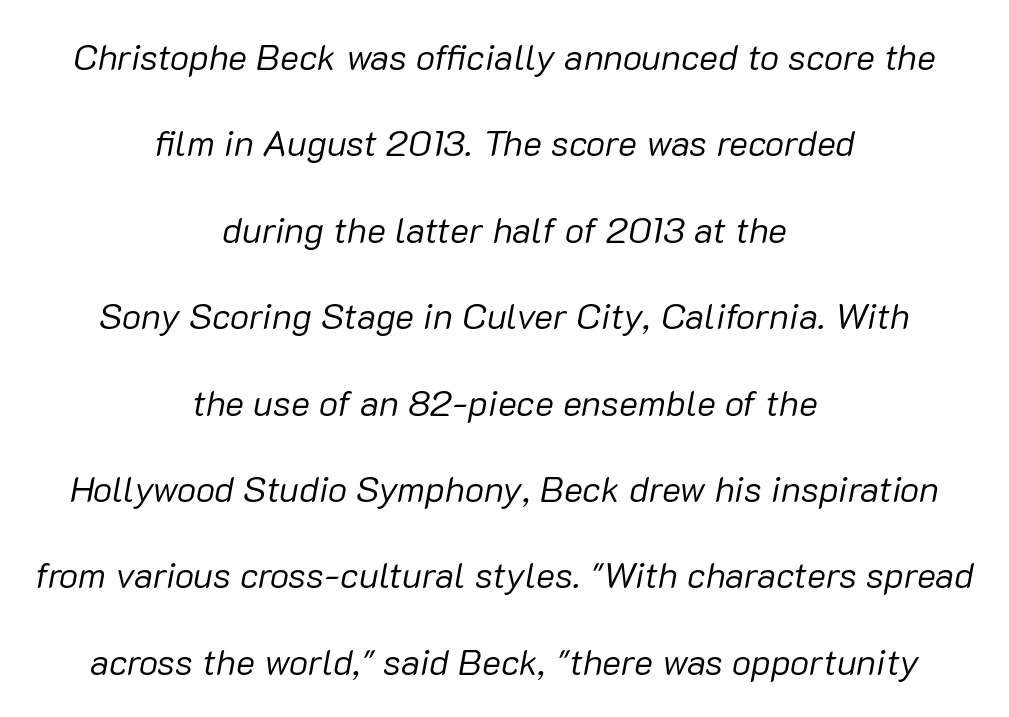
The image shows 36 px regular-weight type, italic (leaning right); set centered, loose line spacing (2.4x), normal letter spacing, not underlined; low stroke contrast and a medium x-height.
